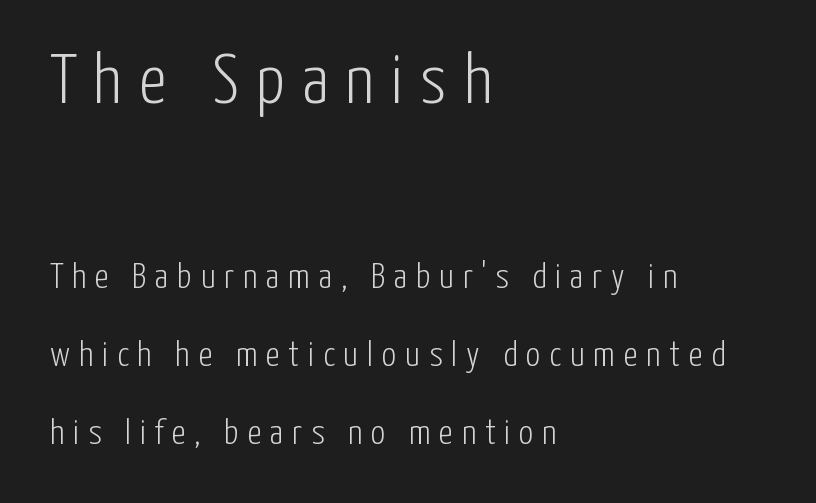
Q: Is the text bold? A: No.
Q: Is the text italic (slanted)? A: No, it is upright.
Q: Is the typeface a serif or a sans-serif typeface? A: Sans-serif.
Q: Is the text underlined? A: No.
Q: How is the paragraph aligned? A: Left-aligned.
Q: Is the spacing between letters normal or unusually wide? A: Unusually wide.
Q: Is the spacing between lines tight, normal or loose? A: Loose.
Q: Which block of text is set in a larger size, the first (top) or the second (bottom)? A: The first (top) one.
Q: Width (condensed, normal, or wide)? A: Condensed.
Q: Stroke contrast? A: Low.
Q: x-height? A: Medium.
Q: Monospaced? A: No.
